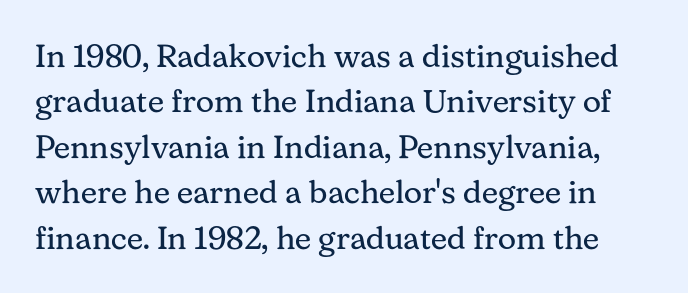
{"serif": "yes", "italic": "no", "bold": "no", "weight": "regular", "width": "normal", "stroke_contrast": "medium", "x_height": "medium", "monospaced": "no", "underline": "no", "line_spacing": "normal", "line_spacing_ratio": 1.42, "letter_spacing": "normal", "letter_spacing_em": 0.0, "glyph_px": 32}
